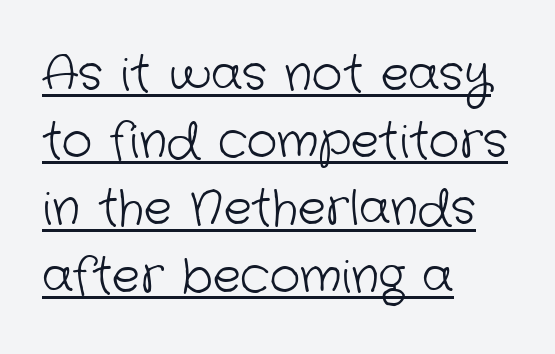
The image shows 47 px light sans-serif type; set left-aligned, normal line spacing (1.43x), normal letter spacing, underlined; low stroke contrast and a medium x-height.
